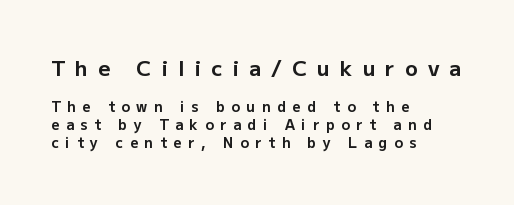
Q: Is the text bold? A: Yes.
Q: Is the text italic (slanted)? A: No, it is upright.
Q: Is the text underlined? A: No.
Q: How is the paragraph aligned? A: Left-aligned.
Q: Is the spacing between letters normal or unusually wide? A: Unusually wide.
Q: Is the spacing between lines tight, normal or loose? A: Normal.
Q: Which block of text is set in a larger size, the first (top) or the second (bottom)? A: The first (top) one.
